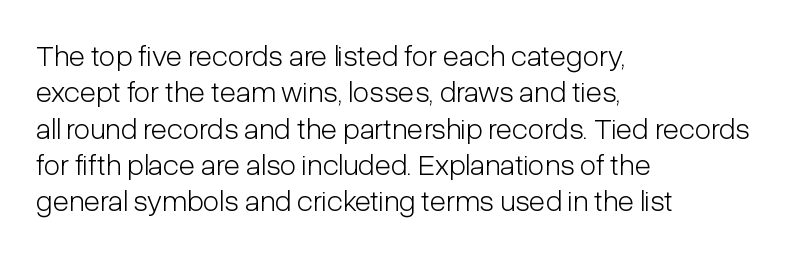
The lettering stays uniformly vertical, giving the passage a roman look. Glyph-to-glyph distance matches everyday printed text. The letters look calm and open, with moderate or lighter stems. A typesetter would call this proportional, since set widths differ per character. Underlining? Definitely not there.
